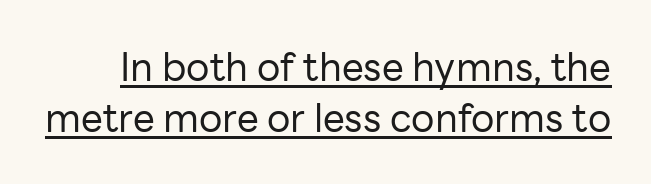
The image shows 39 px regular-weight sans-serif type, upright; set normal line spacing (1.31x), normal letter spacing, underlined; low stroke contrast and a medium x-height.
